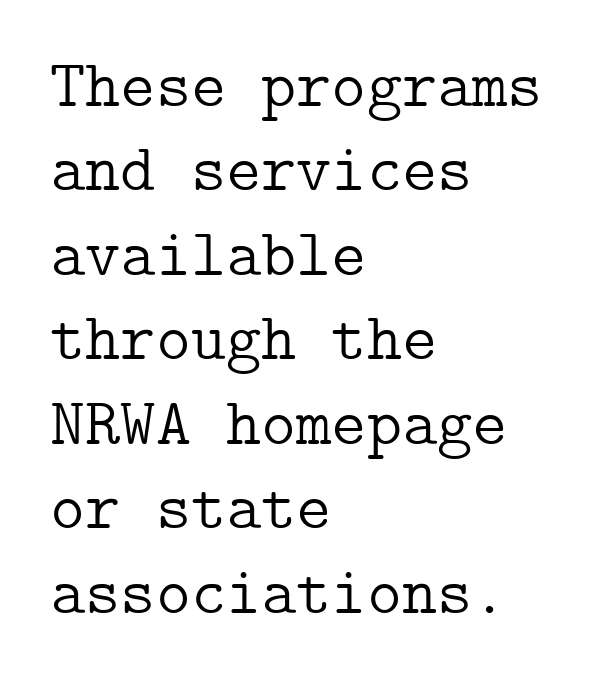
A normal amount of white space separates one row of letters from the next. The ragged edge is on the right, which tells us the setting is flush left. Does the lettering tilt? It doesn't — this is upright. The cut favours lightness, reaching ordinary text weight at its darkest. The font family rendered here belongs to the serif group.
